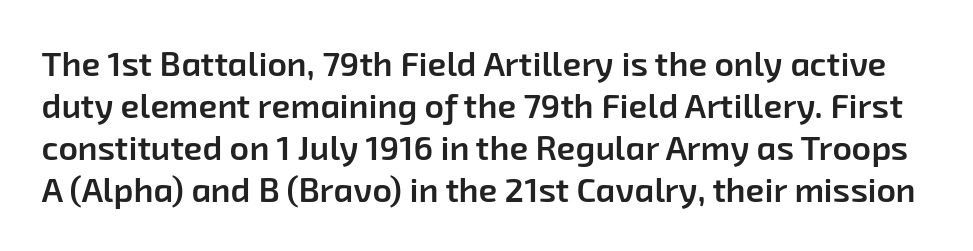
The image shows 34 px semibold sans-serif type; set line spacing 1.24x, normal letter spacing, not underlined; low stroke contrast and a medium x-height.
